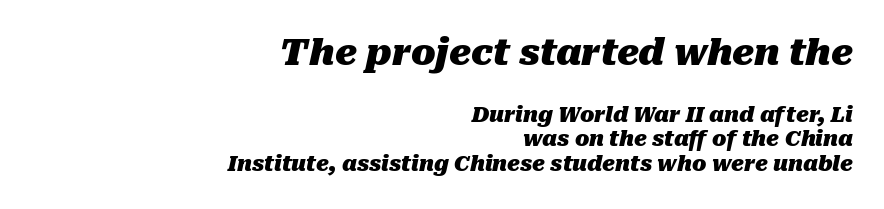
Q: Is the text bold? A: Yes.
Q: Is the text italic (slanted)? A: Yes, it leans right by about 10 degrees.
Q: Is the text underlined? A: No.
Q: How is the paragraph aligned? A: Right-aligned.
Q: Is the spacing between letters normal or unusually wide? A: Normal.
Q: Which block of text is set in a larger size, the first (top) or the second (bottom)? A: The first (top) one.
Q: Width (condensed, normal, or wide)? A: Normal.
Q: Stroke contrast? A: Medium.
Q: x-height? A: Medium.
Q: Monospaced? A: No.
